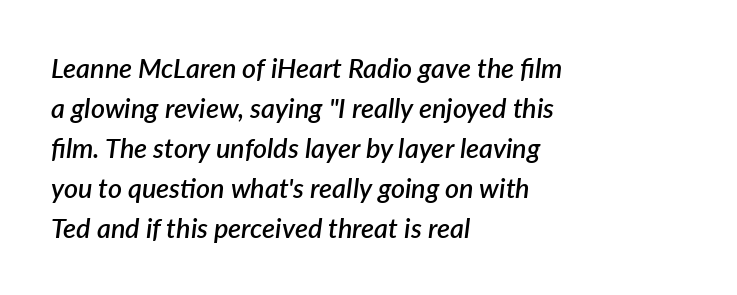
Leading matches the norm, producing a regular column. In terms of posture, this sample is oblique. Caption: standard tracking, unaltered. Teacher's note: observe the even left margin — that is flush-left alignment.
